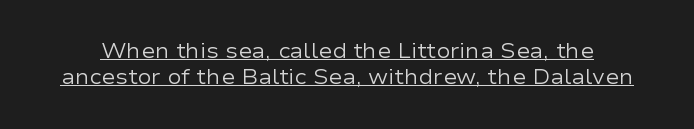
{"italic": "no", "bold": "no", "underline": "yes", "line_spacing_ratio": 1.24, "letter_spacing": "normal", "letter_spacing_em": 0.0, "glyph_px": 21}
